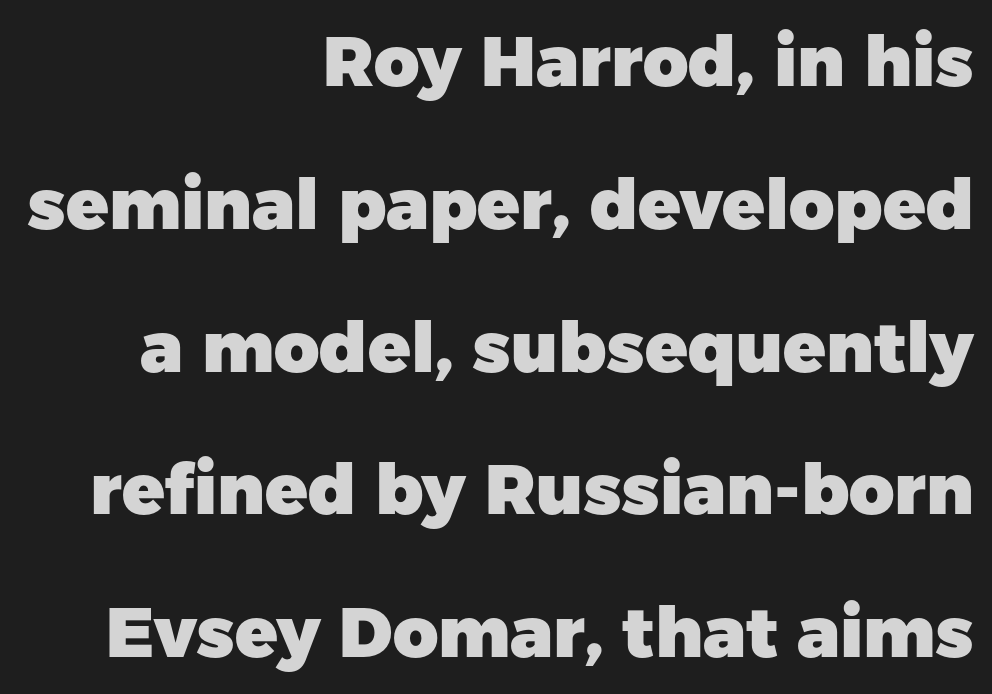
Q: Is the text bold? A: Yes.
Q: Is the text italic (slanted)? A: No, it is upright.
Q: Is the typeface a serif or a sans-serif typeface? A: Sans-serif.
Q: Is the text underlined? A: No.
Q: How is the paragraph aligned? A: Right-aligned.
Q: Is the spacing between letters normal or unusually wide? A: Normal.
Q: Is the spacing between lines tight, normal or loose? A: Loose.
Q: Width (condensed, normal, or wide)? A: Normal.
Q: Stroke contrast? A: Low.
Q: x-height? A: Medium.
Q: Monospaced? A: No.
